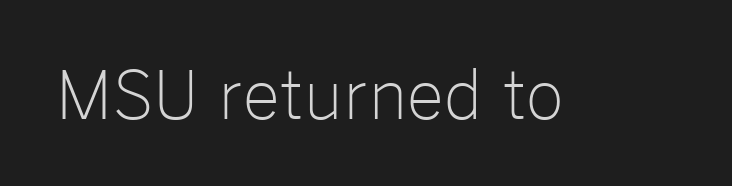
Q: Is the text bold? A: No.
Q: Is the text italic (slanted)? A: No, it is upright.
Q: Is the typeface a serif or a sans-serif typeface? A: Sans-serif.
Q: Is the text underlined? A: No.
Q: Is the spacing between letters normal or unusually wide? A: Normal.
Q: Width (condensed, normal, or wide)? A: Normal.
Q: Stroke contrast? A: Low.
Q: x-height? A: Medium.
Q: Monospaced? A: No.
